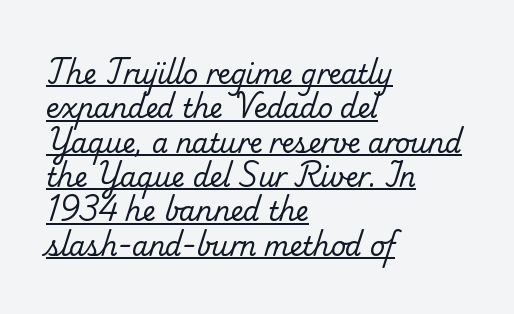
Is there much room between lines? A standard amount, neither cramped nor airy. Stem width sits at or under what a default text font uses. The rendering anchors every line to the left-hand side. Honestly, the underline is the first thing you notice here. Letter spacing: default.
